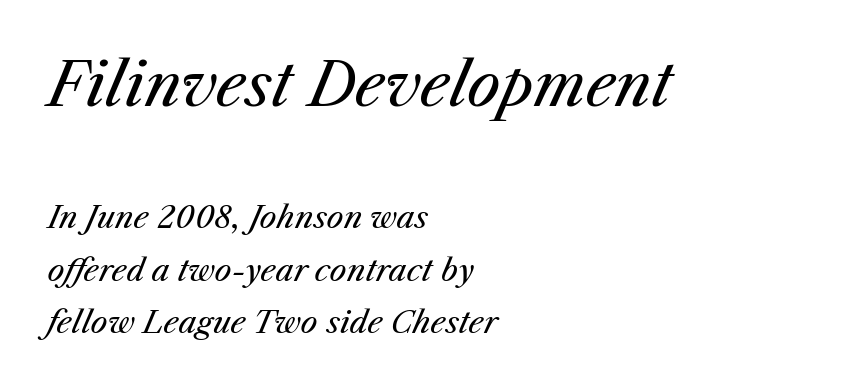
Q: Is the text bold? A: No.
Q: Is the text italic (slanted)? A: Yes, it leans right by about 25 degrees.
Q: Is the text underlined? A: No.
Q: How is the paragraph aligned? A: Left-aligned.
Q: Is the spacing between letters normal or unusually wide? A: Normal.
Q: Which block of text is set in a larger size, the first (top) or the second (bottom)? A: The first (top) one.
Q: Width (condensed, normal, or wide)? A: Normal.
Q: Stroke contrast? A: Medium.
Q: x-height? A: Medium.
Q: Monospaced? A: No.
